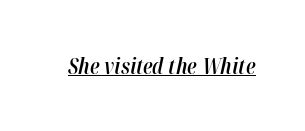
Q: Is the text bold? A: Semi-bold.
Q: Is the text italic (slanted)? A: Yes, it leans right by about 12 degrees.
Q: Is the text underlined? A: Yes.
Q: Is the spacing between letters normal or unusually wide? A: Normal.
